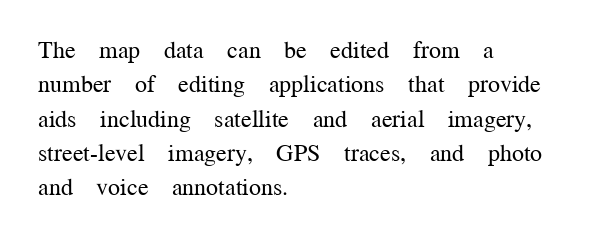
Vertical stems look standard width or narrower in stroke. Default kerning and tracking; the words read as compact shapes. These lines are set flush left with a ragged right edge. The baseline area is clear.
